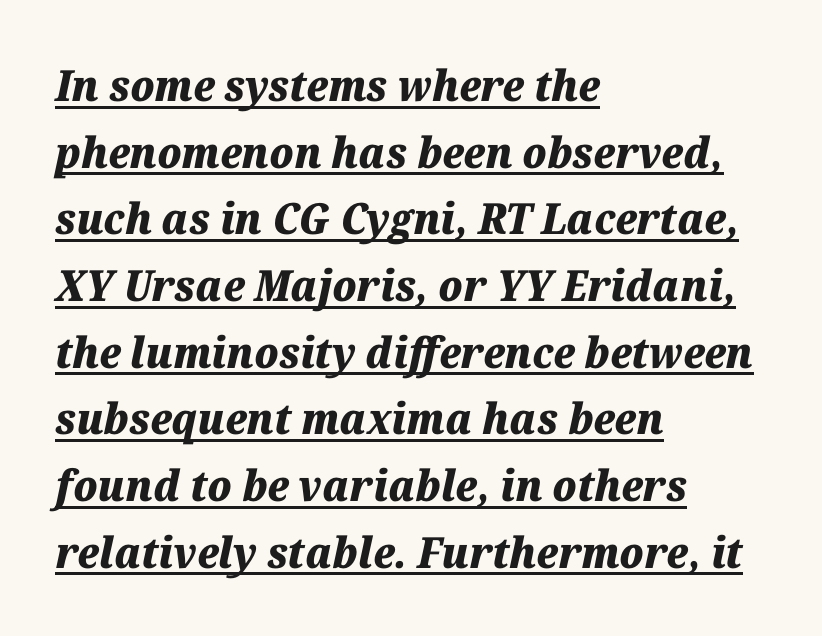
Stroke thickness is high; the sample reads as a true bold. The rendered words wear a rule along their underside. Which margin do the lines hug? The left one — the right edge is uneven. Proportional: the letters do not fall into vertical columns. The space between consecutive lines is moderate. These lines were composed using italics.
